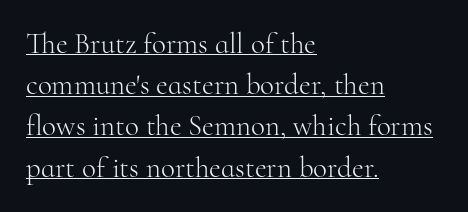
{"serif": "yes", "italic": "no", "bold": "no", "weight": "light", "width": "normal", "stroke_contrast": "high", "x_height": "small", "monospaced": "no", "underline": "yes", "align": "left", "line_spacing": "normal", "line_spacing_ratio": 1.42, "letter_spacing": "normal", "letter_spacing_em": 0.0, "glyph_px": 29}
